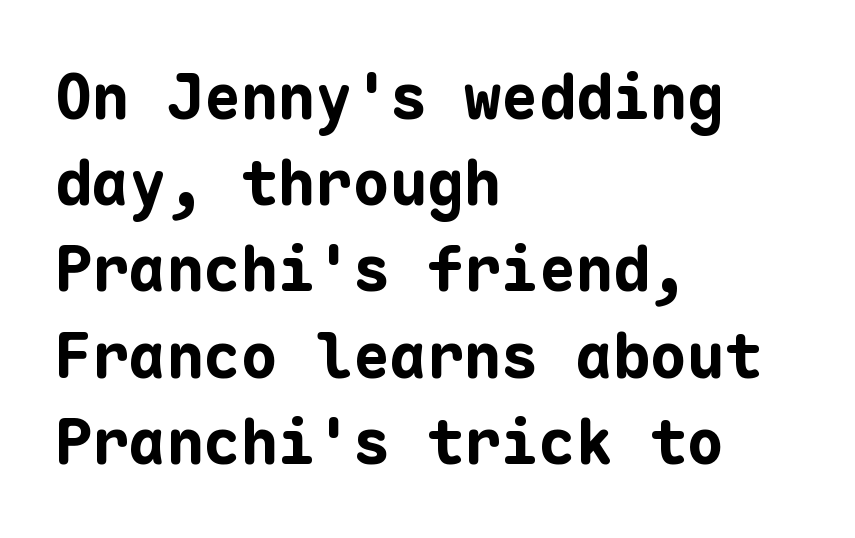
Caption: standard tracking, unaltered. In CSS terms this would be text-align: left. The passage shown is typed in a monospace face where columns stay perfectly aligned. Rows of type keep a routine distance in the vertical direction. Glance below the letters and you will spot only blank space. Is there any slant? The stems are plumb.
